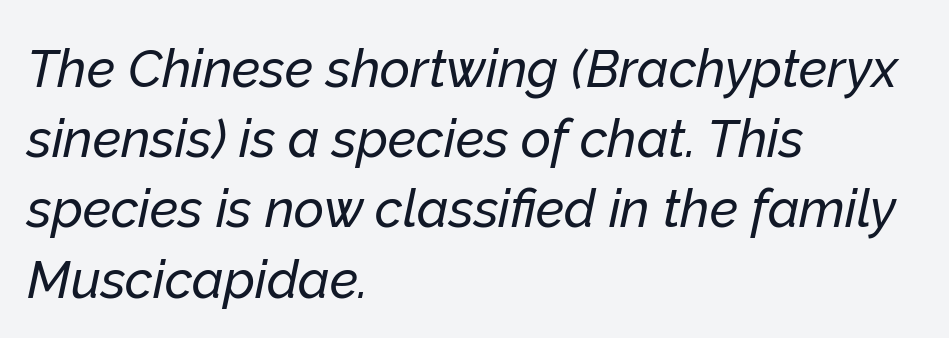
The image shows 52 px text type, italic (leaning right); set left-aligned, normal line spacing (1.35x), normal letter spacing, not underlined; low stroke contrast and a medium x-height.
